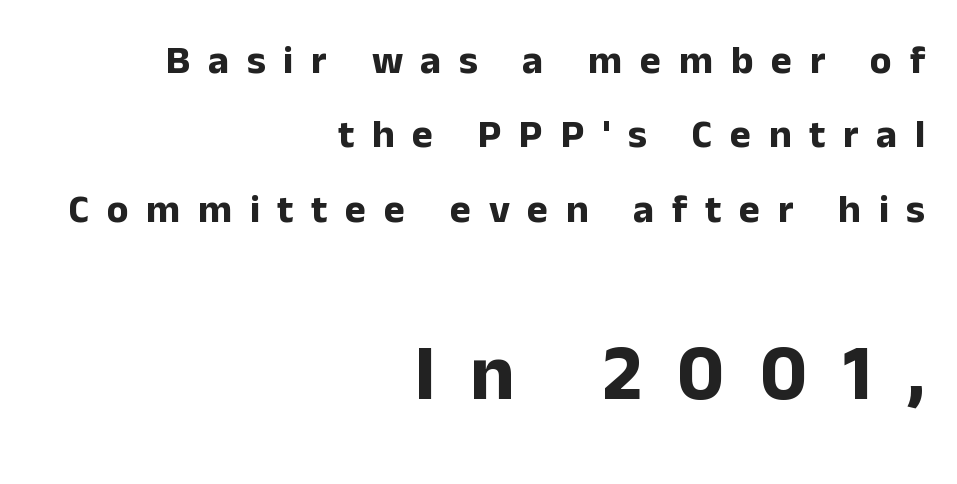
Q: Is the text bold? A: Yes.
Q: Is the text italic (slanted)? A: No, it is upright.
Q: Is the typeface a serif or a sans-serif typeface? A: Sans-serif.
Q: Is the text underlined? A: No.
Q: How is the paragraph aligned? A: Right-aligned.
Q: Is the spacing between letters normal or unusually wide? A: Unusually wide.
Q: Which block of text is set in a larger size, the first (top) or the second (bottom)? A: The second (bottom) one.
Q: Width (condensed, normal, or wide)? A: Normal.
Q: Stroke contrast? A: Low.
Q: x-height? A: Medium.
Q: Monospaced? A: No.
